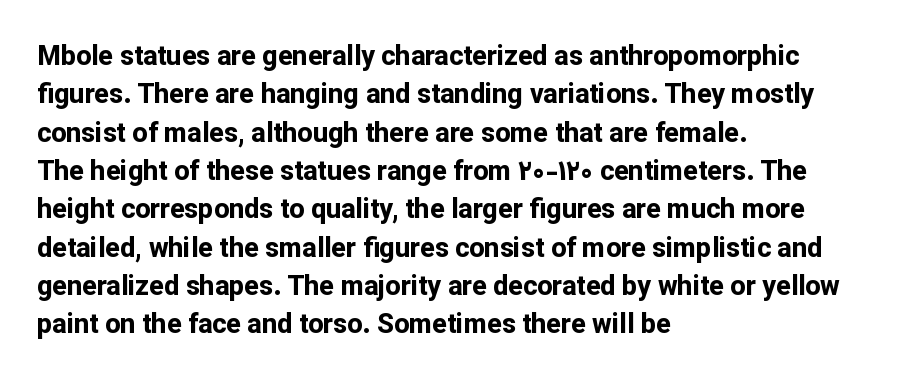
{"italic": "no", "bold": "yes", "underline": "no", "align": "left", "line_spacing": "normal", "line_spacing_ratio": 1.42, "letter_spacing": "normal", "letter_spacing_em": 0.0, "glyph_px": 27}
